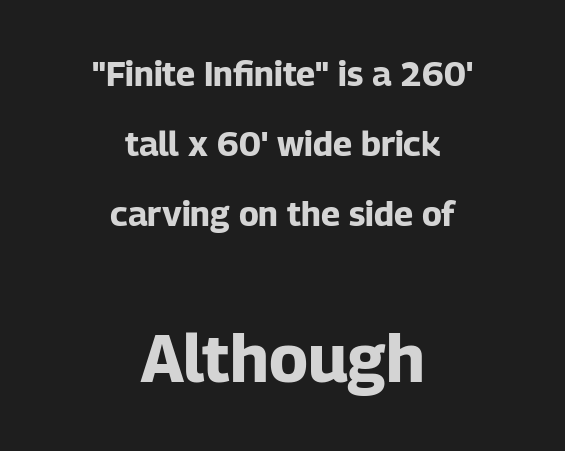
Unlike a traditional serif, this face leaves its strokes unadorned. Characters remain perfectly vertical along every line. Is the type bold? Yes — the strokes are clearly thick and heavy. Think of a printed novel: that variable character pitch is what you see here. Check under the words: just untouched page. In terms of leading, this rendering errs on the spacious side.
